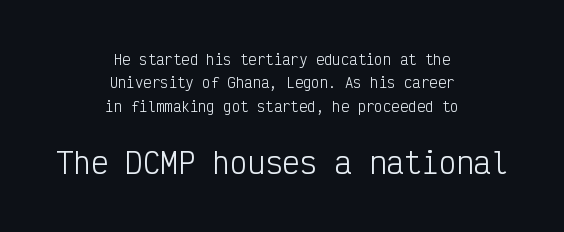
{"serif": "no", "italic": "no", "bold": "no", "weight": "light", "width": "condensed", "stroke_contrast": "low", "x_height": "medium", "monospaced": "yes", "underline": "no", "align": "center", "line_spacing": "normal", "line_spacing_ratio": 1.67, "letter_spacing": "normal", "letter_spacing_em": 0.0, "larger_block": "second", "size_ratio": 2.07, "glyph_px": 29}
